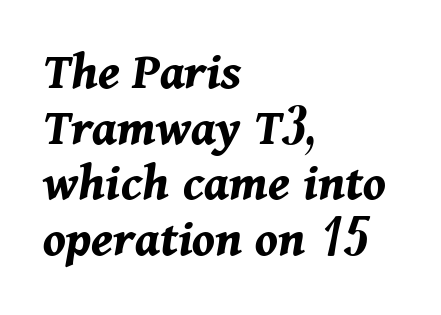
The image shows 54 px bold type, italic (leaning right); set left-aligned, tight line spacing (1.03x), normal letter spacing, not underlined; medium stroke contrast and a medium x-height.
